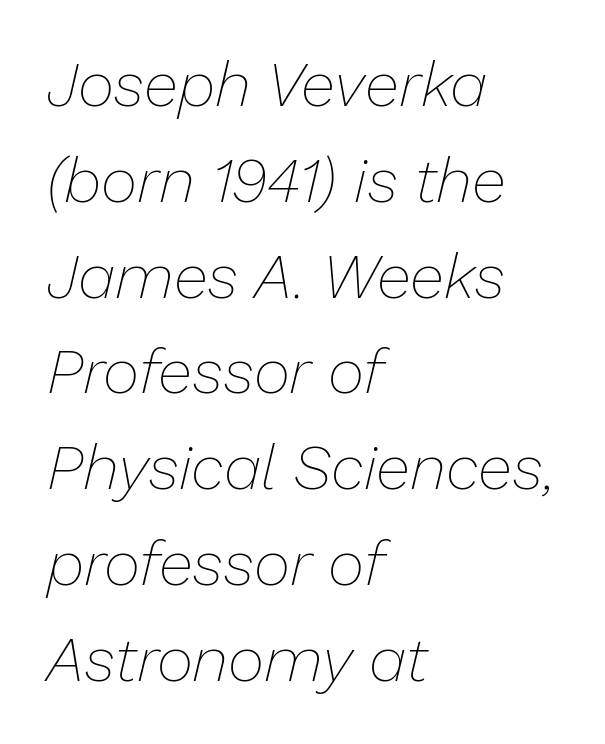
{"italic": "yes", "lean": "right", "slant_degrees": 13, "bold": "no", "weight": "thin", "width": "normal", "stroke_contrast": "low", "x_height": "medium", "monospaced": "no", "underline": "no", "align": "left", "line_spacing": "normal", "line_spacing_ratio": 1.52, "letter_spacing": "normal", "letter_spacing_em": 0.0, "glyph_px": 63}
